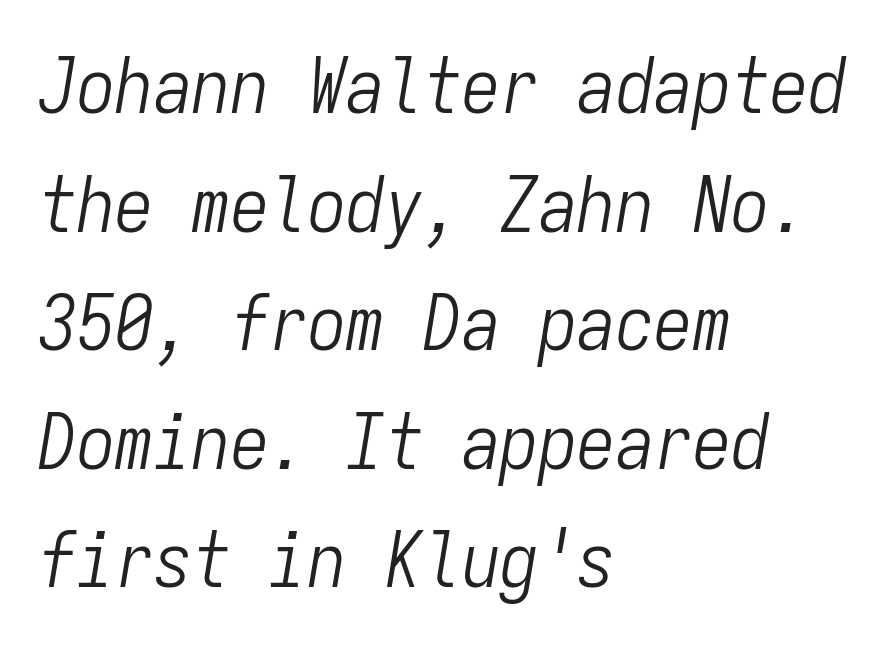
The image shows 77 px light, condensed type, italic (leaning right), monospaced; set left-aligned, normal line spacing (1.54x), normal letter spacing, not underlined; low stroke contrast and a medium x-height.
